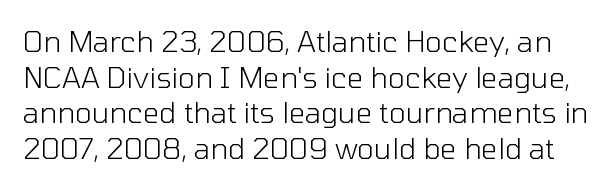
Q: Is the text bold? A: No.
Q: Is the text italic (slanted)? A: No, it is upright.
Q: Is the typeface a serif or a sans-serif typeface? A: Sans-serif.
Q: Is the text underlined? A: No.
Q: Is the spacing between letters normal or unusually wide? A: Normal.
Q: Width (condensed, normal, or wide)? A: Normal.
Q: Stroke contrast? A: Low.
Q: x-height? A: Medium.
Q: Monospaced? A: No.
